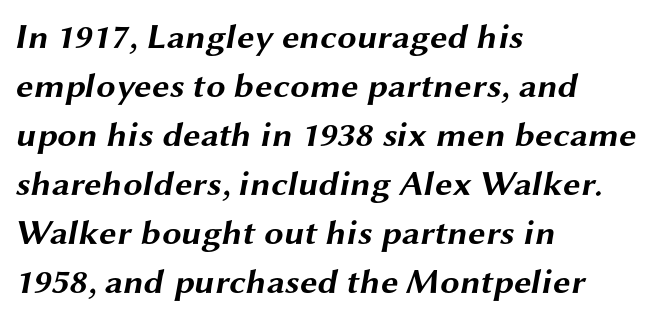
The image shows 35 px bold, wide sans-serif type; set left-aligned, normal line spacing (1.4x), normal letter spacing, not underlined; medium stroke contrast and a medium x-height.
